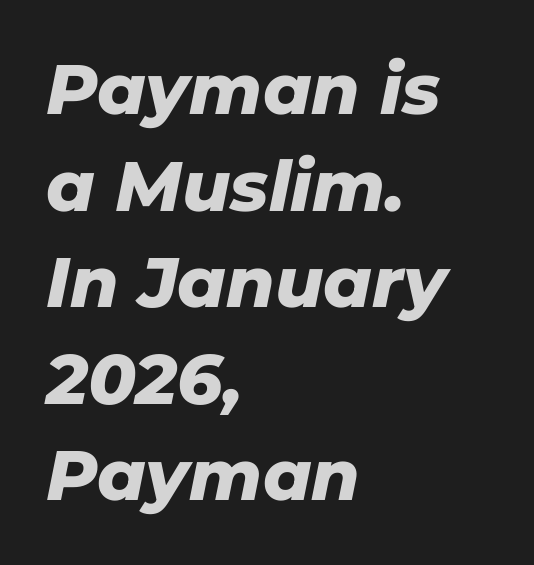
Q: Is the text bold? A: Yes.
Q: Is the text italic (slanted)? A: Yes, it leans right by about 11 degrees.
Q: Is the text underlined? A: No.
Q: How is the paragraph aligned? A: Left-aligned.
Q: Is the spacing between letters normal or unusually wide? A: Normal.
Q: Is the spacing between lines tight, normal or loose? A: Normal.
Q: Width (condensed, normal, or wide)? A: Normal.
Q: Stroke contrast? A: Low.
Q: x-height? A: Medium.
Q: Monospaced? A: No.
